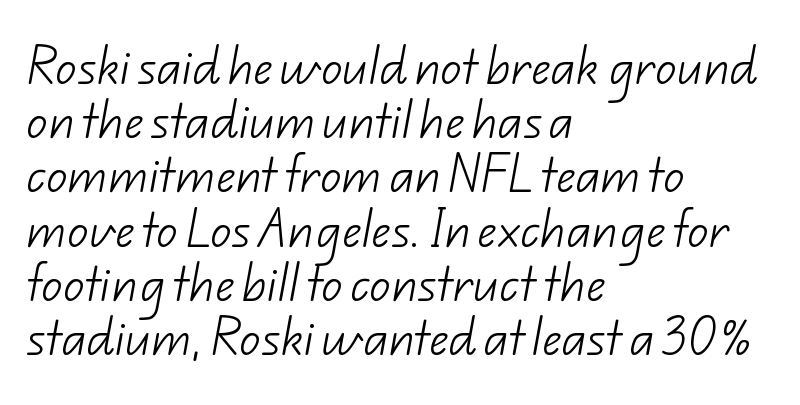
Q: Is the text bold? A: No.
Q: Is the typeface a serif or a sans-serif typeface? A: Sans-serif.
Q: Is the text underlined? A: No.
Q: How is the paragraph aligned? A: Left-aligned.
Q: Is the spacing between letters normal or unusually wide? A: Normal.
Q: Is the spacing between lines tight, normal or loose? A: Normal.
Q: Width (condensed, normal, or wide)? A: Normal.
Q: Stroke contrast? A: Low.
Q: x-height? A: Small.
Q: Monospaced? A: No.
